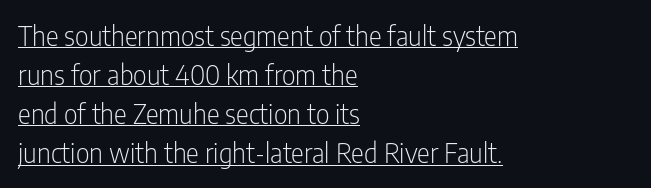
{"italic": "no", "bold": "no", "underline": "yes", "align": "left", "line_spacing": "normal", "line_spacing_ratio": 1.45, "letter_spacing": "normal", "letter_spacing_em": 0.0, "glyph_px": 27}
